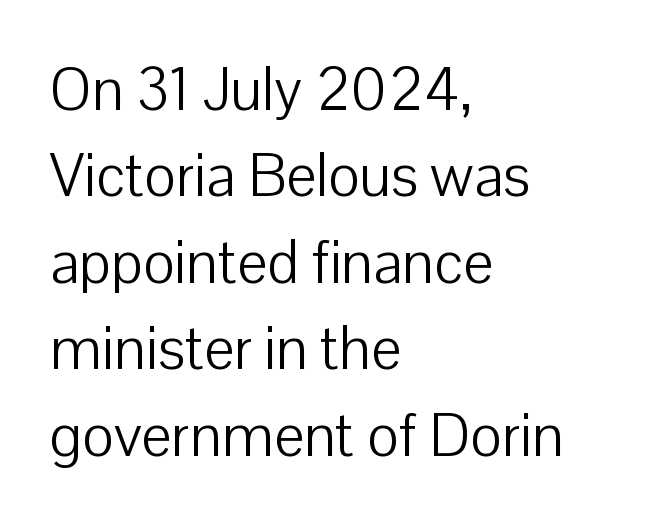
The image shows 60 px light sans-serif type, upright; set left-aligned, normal line spacing (1.44x), normal letter spacing, not underlined; low stroke contrast and a medium x-height.
